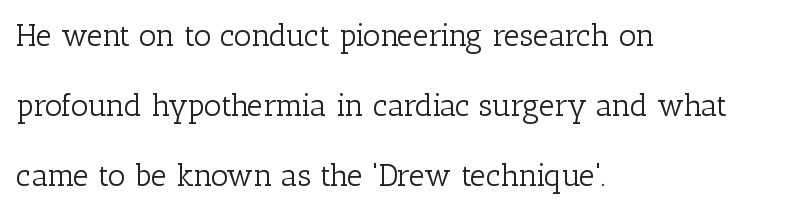
{"serif": "yes", "italic": "no", "bold": "no", "weight": "light", "width": "normal", "stroke_contrast": "low", "x_height": "medium", "monospaced": "no", "underline": "no", "align": "left", "line_spacing": "loose", "line_spacing_ratio": 2.26, "letter_spacing": "normal", "letter_spacing_em": 0.0, "glyph_px": 31}
